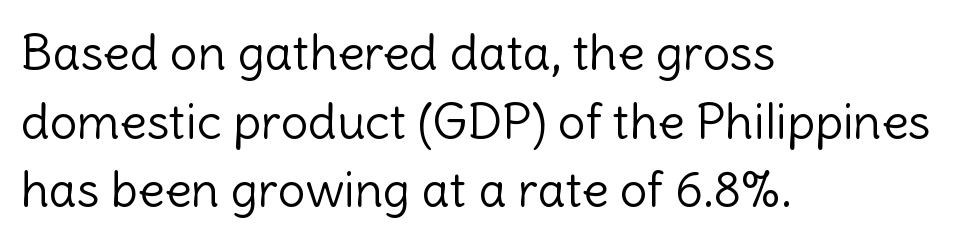
Q: Is the text bold? A: No.
Q: Is the text italic (slanted)? A: No, it is upright.
Q: Is the typeface a serif or a sans-serif typeface? A: Sans-serif.
Q: Is the text underlined? A: No.
Q: How is the paragraph aligned? A: Left-aligned.
Q: Is the spacing between letters normal or unusually wide? A: Normal.
Q: Is the spacing between lines tight, normal or loose? A: Normal.
Q: Width (condensed, normal, or wide)? A: Normal.
Q: x-height? A: Medium.
Q: Monospaced? A: No.
